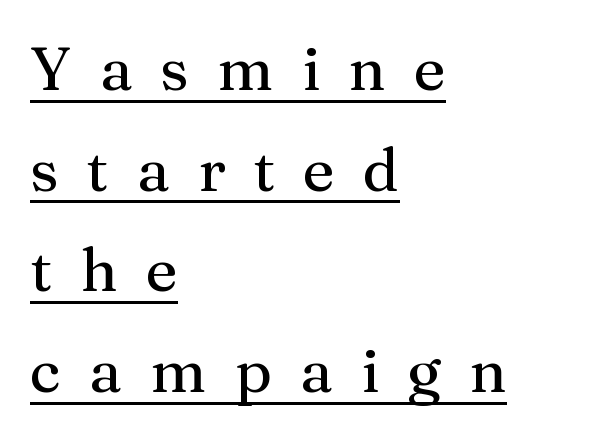
Q: Is the text italic (slanted)? A: No, it is upright.
Q: Is the typeface a serif or a sans-serif typeface? A: Serif.
Q: Is the text underlined? A: Yes.
Q: How is the paragraph aligned? A: Left-aligned.
Q: Is the spacing between letters normal or unusually wide? A: Unusually wide.
Q: Is the spacing between lines tight, normal or loose? A: Normal.
Q: Width (condensed, normal, or wide)? A: Normal.
Q: Stroke contrast? A: Medium.
Q: x-height? A: Medium.
Q: Monospaced? A: No.
